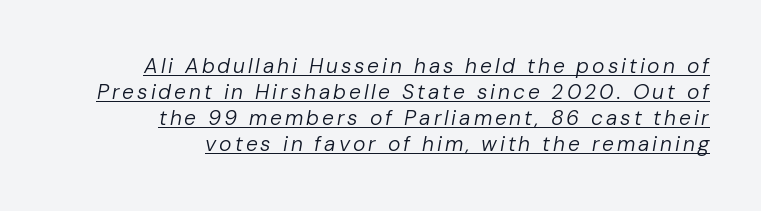
Q: Is the text bold? A: No.
Q: Is the text italic (slanted)? A: Yes, it leans right by about 10 degrees.
Q: Is the text underlined? A: Yes.
Q: How is the paragraph aligned? A: Right-aligned.
